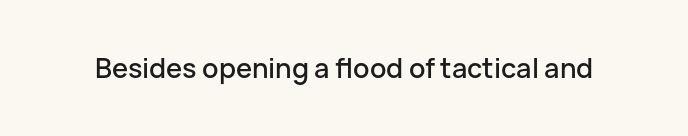
Q: Is the text italic (slanted)? A: No, it is upright.
Q: Is the text underlined? A: No.
Q: Is the spacing between letters normal or unusually wide? A: Normal.
